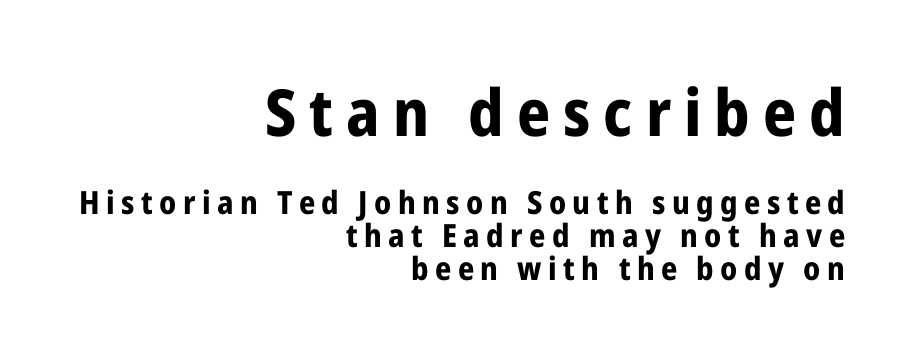
The image shows 65 px bold, condensed sans-serif type, upright; set right-aligned, tight line spacing (1.04x), unusually wide letter spacing (+0.2 em), not underlined; the first (top) block is 2.03x larger; low stroke contrast and a medium x-height.
